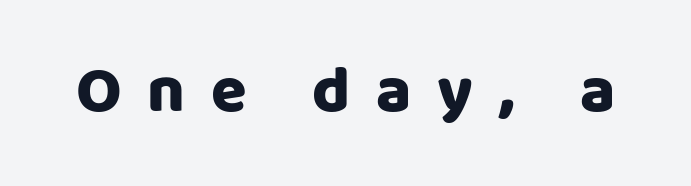
{"serif": "no", "italic": "no", "width": "normal", "stroke_contrast": "low", "x_height": "large", "monospaced": "no", "underline": "no", "letter_spacing": "wide", "letter_spacing_em": 0.4, "glyph_px": 65}
